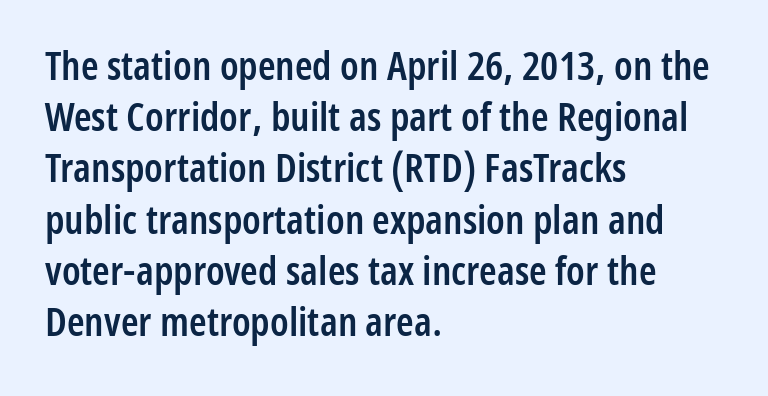
Note the varied advance widths — an 'i' is clearly narrower than an 'm'. These lines are composed in type without serifs. Emphasis by weight is partial: semibold. The area under the type is left untouched. What's the leading like? Ordinary, nothing unusual.
